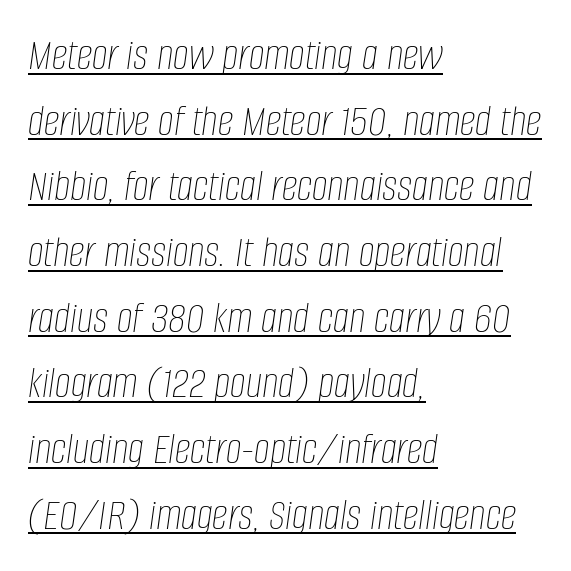
Q: Is the text bold? A: No.
Q: Is the text italic (slanted)? A: Yes, it leans right by about 8 degrees.
Q: Is the text underlined? A: Yes.
Q: How is the paragraph aligned? A: Left-aligned.
Q: Is the spacing between letters normal or unusually wide? A: Normal.
Q: Is the spacing between lines tight, normal or loose? A: Normal.
Q: Width (condensed, normal, or wide)? A: Condensed.
Q: Stroke contrast? A: Low.
Q: x-height? A: Large.
Q: Monospaced? A: No.
